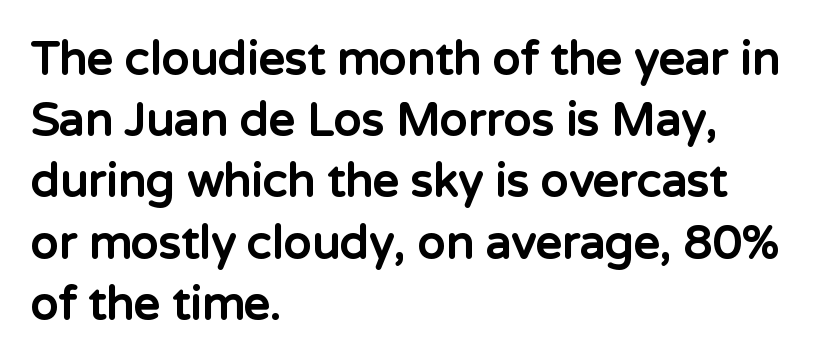
{"serif": "no", "italic": "no", "bold": "yes", "weight": "bold", "width": "normal", "stroke_contrast": "low", "x_height": "medium", "monospaced": "no", "underline": "no", "align": "left", "line_spacing": "normal", "line_spacing_ratio": 1.33, "letter_spacing": "normal", "letter_spacing_em": 0.0, "glyph_px": 46}
